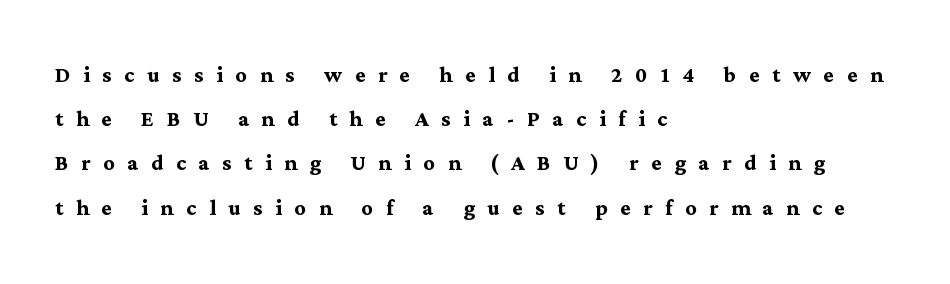
The image shows 28 px semibold serif type, upright; set left-aligned, normal line spacing (1.58x), unusually wide letter spacing (+0.45 em), not underlined; medium stroke contrast and a medium x-height.
